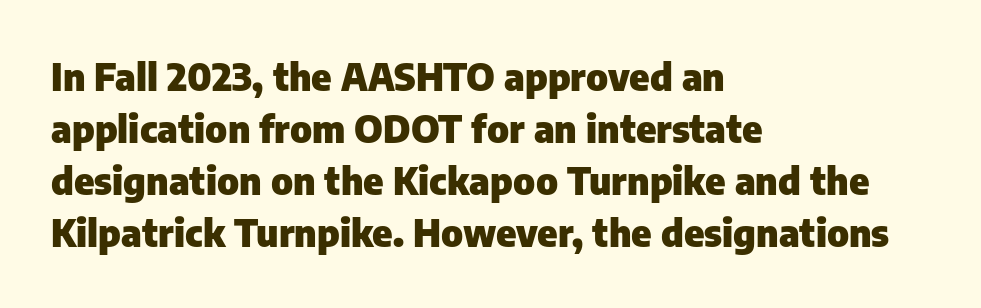
{"serif": "no", "italic": "no", "bold": "yes", "weight": "heavy", "width": "normal", "stroke_contrast": "low", "x_height": "medium", "monospaced": "no", "underline": "no", "align": "left", "line_spacing": "normal", "line_spacing_ratio": 1.37, "letter_spacing": "normal", "letter_spacing_em": 0.0, "glyph_px": 38}
